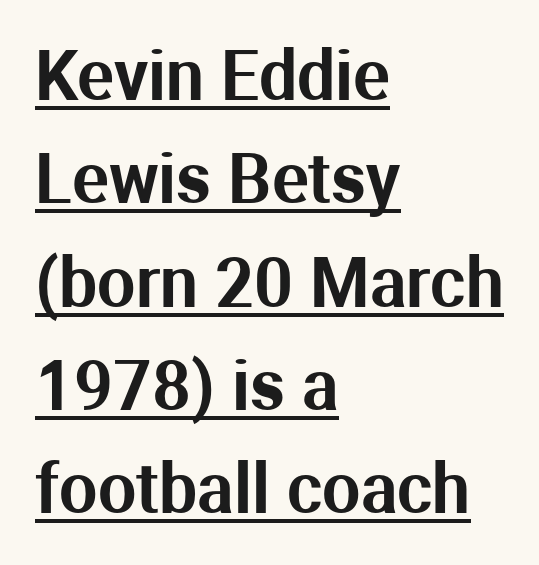
Q: Is the text italic (slanted)? A: No, it is upright.
Q: Is the typeface a serif or a sans-serif typeface? A: Sans-serif.
Q: Is the text underlined? A: Yes.
Q: How is the paragraph aligned? A: Left-aligned.
Q: Is the spacing between letters normal or unusually wide? A: Normal.
Q: Is the spacing between lines tight, normal or loose? A: Normal.
Q: Width (condensed, normal, or wide)? A: Normal.
Q: Stroke contrast? A: Medium.
Q: x-height? A: Medium.
Q: Monospaced? A: No.
